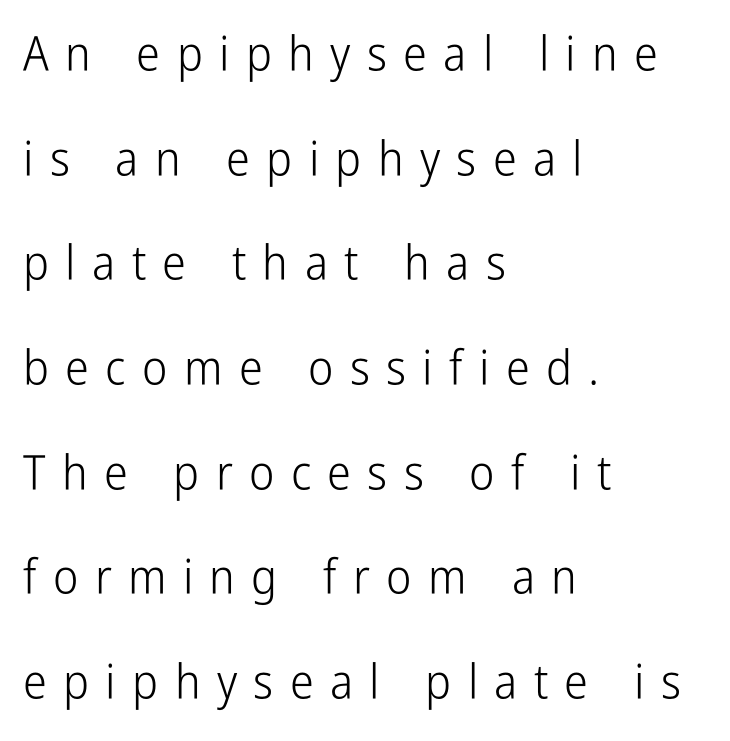
The image shows 48 px light, condensed sans-serif type, upright; set left-aligned, loose line spacing (2.18x), unusually wide letter spacing (+0.34 em), not underlined; low stroke contrast and a medium x-height.
